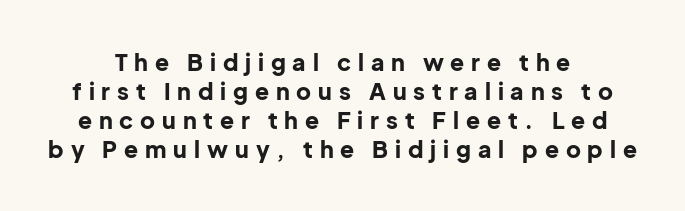
The characters look thick and weighty, a clear bold. Nope, not italic — everything's standing straight. Visually the block forms a symmetrical silhouette, jagged on both flanks. Bare-footed words on every line. Caption: expanded tracking, letters set apart.
